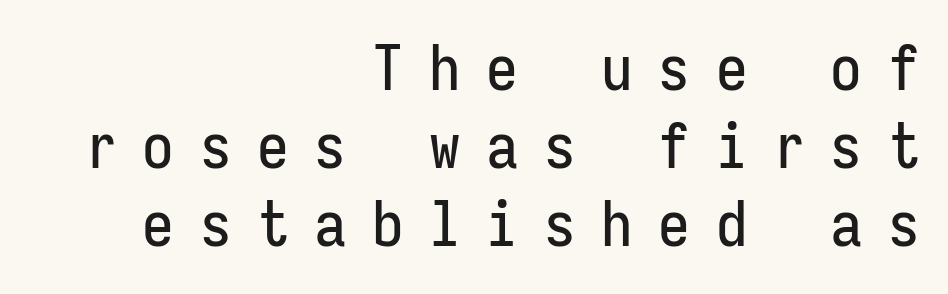
Q: Is the text italic (slanted)? A: No, it is upright.
Q: Is the typeface a serif or a sans-serif typeface? A: Sans-serif.
Q: Is the text underlined? A: No.
Q: How is the paragraph aligned? A: Right-aligned.
Q: Is the spacing between letters normal or unusually wide? A: Unusually wide.
Q: Width (condensed, normal, or wide)? A: Condensed.
Q: Stroke contrast? A: Low.
Q: x-height? A: Medium.
Q: Monospaced? A: Yes.
